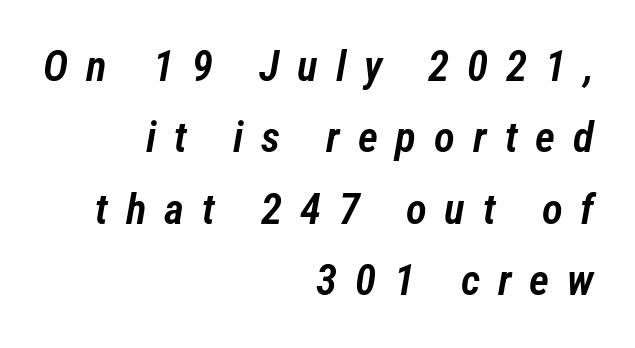
{"italic": "yes", "lean": "right", "slant_degrees": 12, "bold": "semi", "weight": "semibold", "width": "condensed", "stroke_contrast": "low", "x_height": "medium", "monospaced": "no", "underline": "no", "align": "right", "line_spacing": "normal", "line_spacing_ratio": 1.66, "letter_spacing": "wide", "letter_spacing_em": 0.42, "glyph_px": 43}
